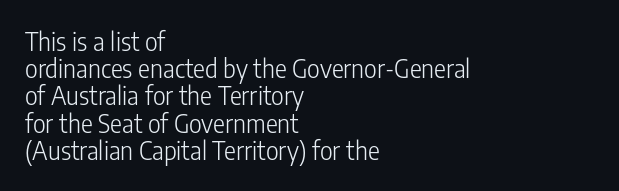
Q: Is the text bold? A: No.
Q: Is the text italic (slanted)? A: No, it is upright.
Q: Is the text underlined? A: No.
Q: How is the paragraph aligned? A: Left-aligned.
Q: Is the spacing between letters normal or unusually wide? A: Normal.
Q: Is the spacing between lines tight, normal or loose? A: Tight.
